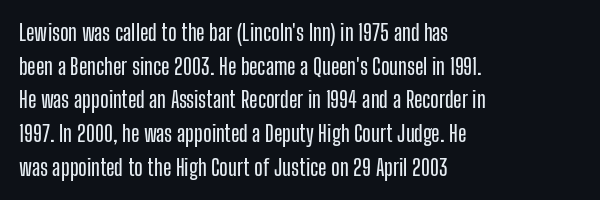
Q: Is the text italic (slanted)? A: No, it is upright.
Q: Is the text underlined? A: No.
Q: How is the paragraph aligned? A: Left-aligned.
Q: Is the spacing between letters normal or unusually wide? A: Normal.
Q: Is the spacing between lines tight, normal or loose? A: Normal.
